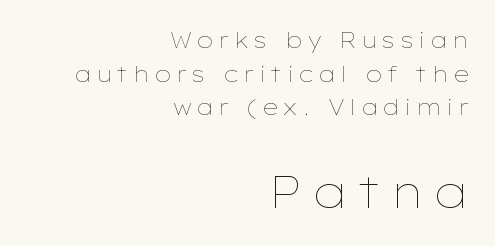
Q: Is the text bold? A: No.
Q: Is the text italic (slanted)? A: No, it is upright.
Q: Is the text underlined? A: No.
Q: How is the paragraph aligned? A: Right-aligned.
Q: Is the spacing between lines tight, normal or loose? A: Normal.
Q: Which block of text is set in a larger size, the first (top) or the second (bottom)? A: The second (bottom) one.
Q: Width (condensed, normal, or wide)? A: Wide.
Q: Stroke contrast? A: Low.
Q: x-height? A: Medium.
Q: Monospaced? A: No.
